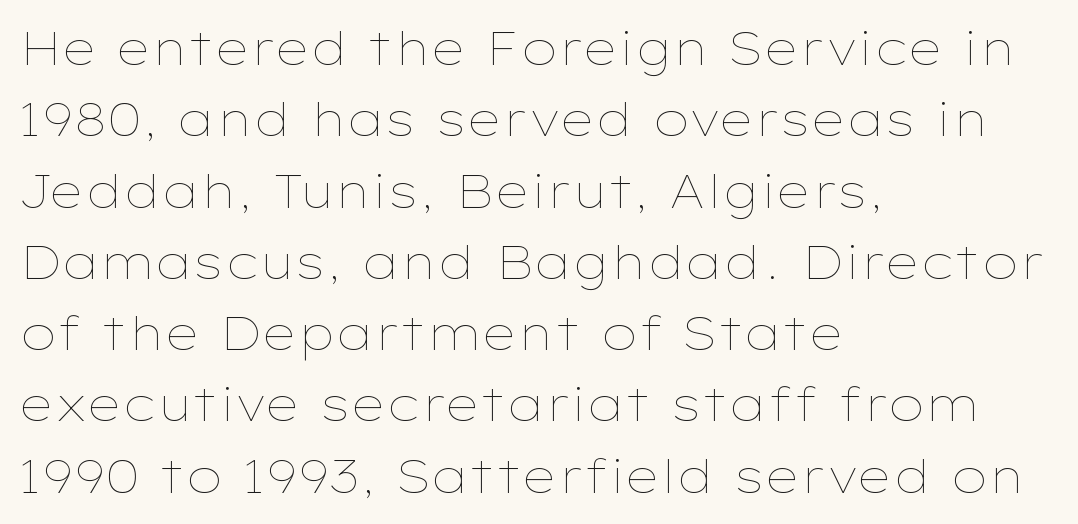
{"italic": "no", "bold": "no", "weight": "thin", "width": "wide", "stroke_contrast": "low", "x_height": "medium", "monospaced": "no", "underline": "no", "align": "left", "line_spacing": "normal", "line_spacing_ratio": 1.55, "letter_spacing": "normal", "letter_spacing_em": 0.0, "glyph_px": 46}
